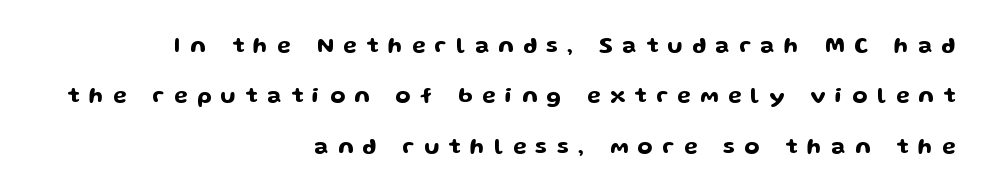
{"italic": "no", "underline": "no", "align": "right", "line_spacing": "loose", "line_spacing_ratio": 2.29, "letter_spacing": "wide", "letter_spacing_em": 0.43, "glyph_px": 22}
